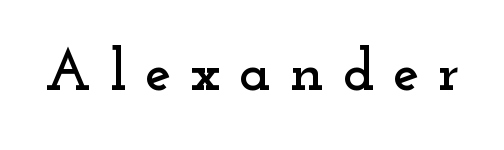
Q: Is the text italic (slanted)? A: No, it is upright.
Q: Is the typeface a serif or a sans-serif typeface? A: Serif.
Q: Is the text underlined? A: No.
Q: Is the spacing between letters normal or unusually wide? A: Unusually wide.
Q: Width (condensed, normal, or wide)? A: Wide.
Q: Stroke contrast? A: Low.
Q: x-height? A: Small.
Q: Monospaced? A: No.
